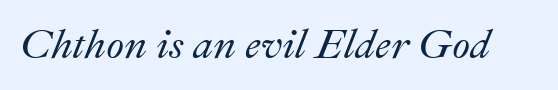
{"italic": "yes", "lean": "right", "slant_degrees": 22, "width": "normal", "stroke_contrast": "medium", "x_height": "small", "monospaced": "no", "underline": "no", "letter_spacing": "normal", "letter_spacing_em": 0.0, "glyph_px": 41}
